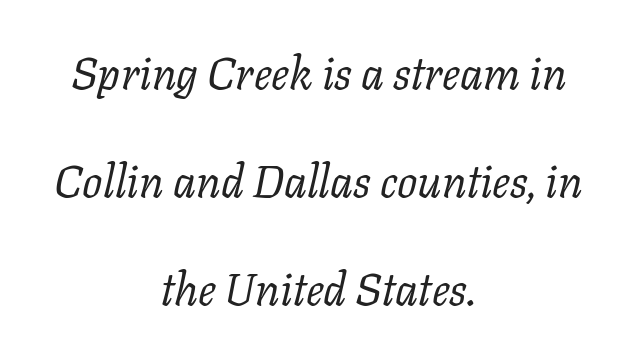
{"serif": "yes", "italic": "yes", "lean": "right", "slant_degrees": 11, "bold": "no", "weight": "regular", "width": "normal", "stroke_contrast": "low", "x_height": "medium", "monospaced": "no", "underline": "no", "align": "center", "line_spacing": "loose", "line_spacing_ratio": 2.4, "letter_spacing": "normal", "letter_spacing_em": 0.0, "glyph_px": 45}
